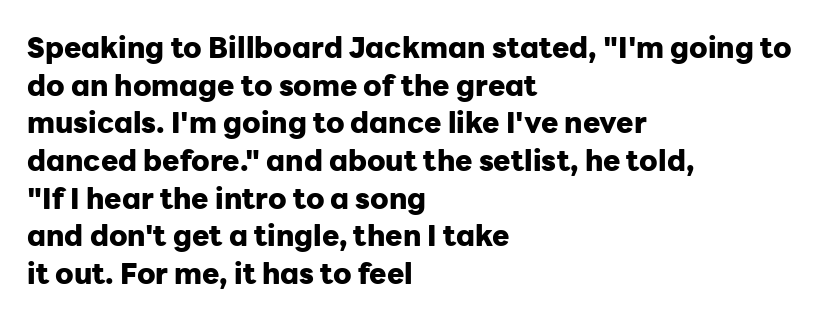
The image shows 29 px heavy sans-serif type, upright; set left-aligned, normal line spacing (1.3x), normal letter spacing, not underlined; low stroke contrast and a medium x-height.
